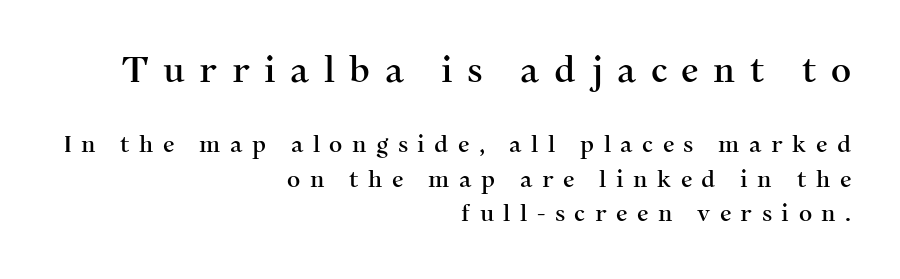
{"serif": "yes", "italic": "no", "width": "normal", "stroke_contrast": "medium", "x_height": "medium", "monospaced": "no", "underline": "no", "align": "right", "line_spacing": "normal", "line_spacing_ratio": 1.51, "letter_spacing": "wide", "letter_spacing_em": 0.41, "larger_block": "first", "size_ratio": 1.52, "glyph_px": 35}
